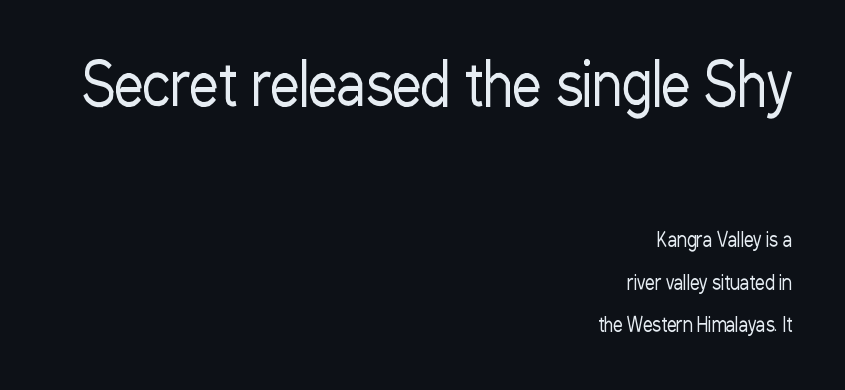
The image shows 58 px regular-weight, condensed sans-serif type, upright; set right-aligned, loose line spacing (2.24x), normal letter spacing, not underlined; the first (top) block is 3.05x larger; low stroke contrast and a medium x-height.
